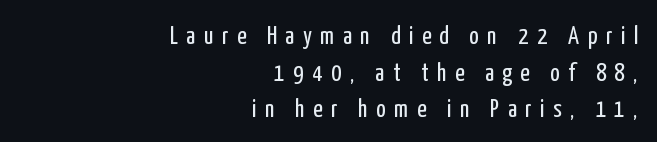
{"italic": "no", "bold": "no", "underline": "no", "align": "right", "line_spacing": "normal", "line_spacing_ratio": 1.47, "letter_spacing": "wide", "letter_spacing_em": 0.34, "glyph_px": 25}
